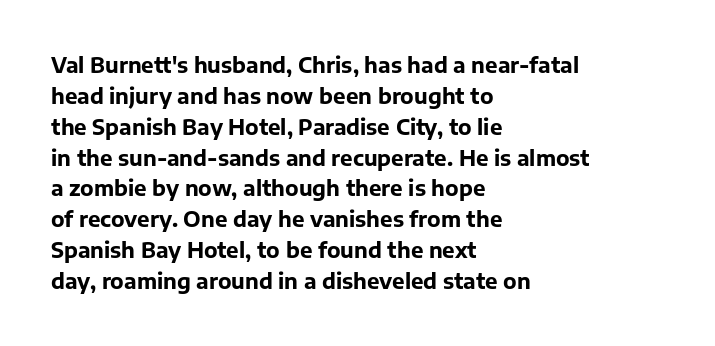
Posture: vertical. A classic flush-left, rag-right setting is used for this passage. Horizontal bands of white between lines are of average thickness. Each word holds together tightly as a unit, with standard inter-letter gaps. The font is running at its bold setting.
